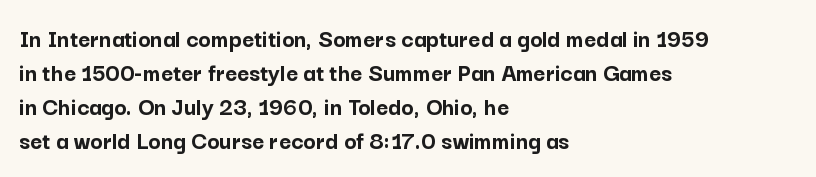
Q: Is the text bold? A: Yes.
Q: Is the text italic (slanted)? A: No, it is upright.
Q: Is the text underlined? A: No.
Q: How is the paragraph aligned? A: Left-aligned.
Q: Is the spacing between letters normal or unusually wide? A: Normal.
Q: Is the spacing between lines tight, normal or loose? A: Normal.
